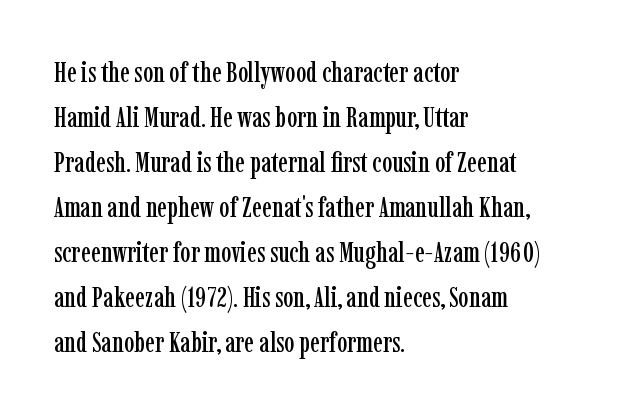
Q: Is the text italic (slanted)? A: No, it is upright.
Q: Is the typeface a serif or a sans-serif typeface? A: Serif.
Q: Is the text underlined? A: No.
Q: How is the paragraph aligned? A: Left-aligned.
Q: Is the spacing between letters normal or unusually wide? A: Normal.
Q: Is the spacing between lines tight, normal or loose? A: Normal.
Q: Width (condensed, normal, or wide)? A: Condensed.
Q: Stroke contrast? A: Low.
Q: x-height? A: Medium.
Q: Monospaced? A: No.
